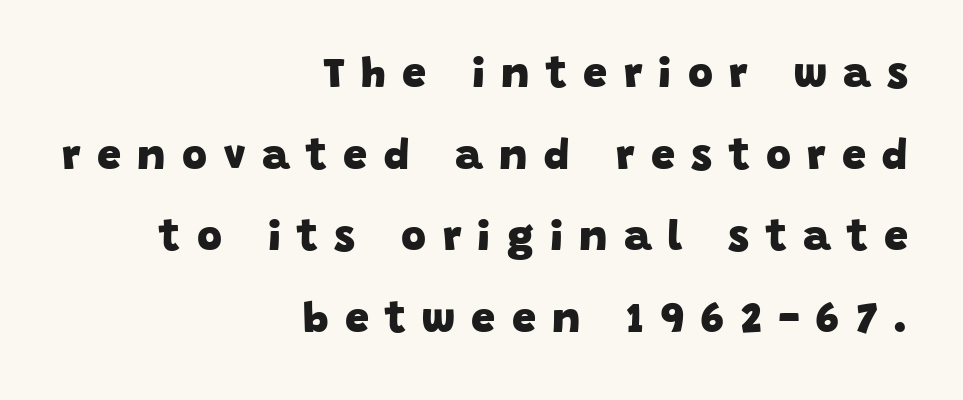
{"serif": "no", "bold": "yes", "weight": "heavy", "width": "normal", "stroke_contrast": "low", "x_height": "large", "monospaced": "no", "underline": "no", "align": "right", "line_spacing": "loose", "line_spacing_ratio": 1.9, "letter_spacing": "wide", "letter_spacing_em": 0.38, "glyph_px": 43}
